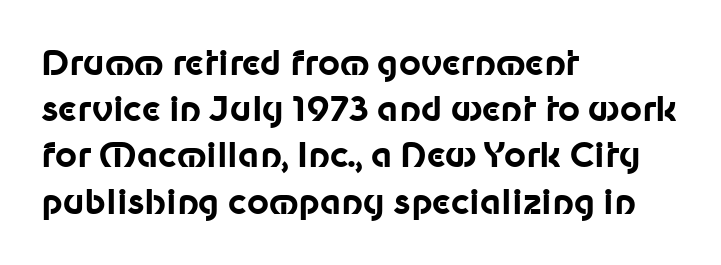
Q: Is the text bold? A: Yes.
Q: Is the text italic (slanted)? A: No, it is upright.
Q: Is the typeface a serif or a sans-serif typeface? A: Sans-serif.
Q: Is the text underlined? A: No.
Q: How is the paragraph aligned? A: Left-aligned.
Q: Is the spacing between letters normal or unusually wide? A: Normal.
Q: Is the spacing between lines tight, normal or loose? A: Normal.
Q: Width (condensed, normal, or wide)? A: Normal.
Q: Stroke contrast? A: Low.
Q: x-height? A: Medium.
Q: Monospaced? A: No.
